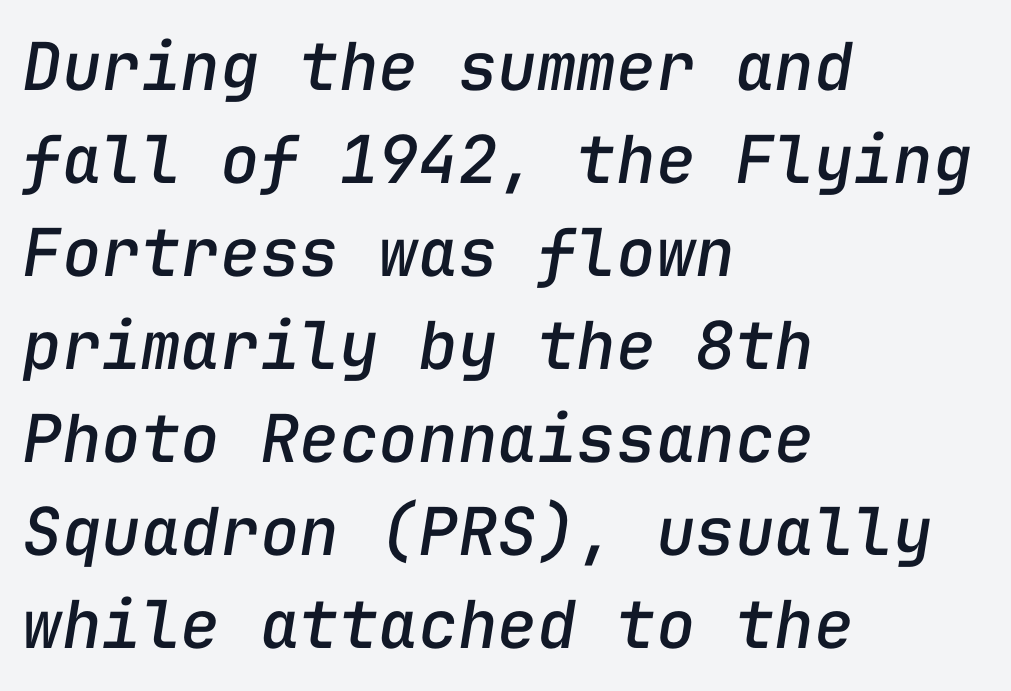
{"italic": "yes", "lean": "right", "slant_degrees": 9, "width": "normal", "stroke_contrast": "low", "x_height": "medium", "monospaced": "yes", "underline": "no", "align": "left", "line_spacing": "normal", "line_spacing_ratio": 1.41, "letter_spacing": "normal", "letter_spacing_em": 0.0, "glyph_px": 66}
